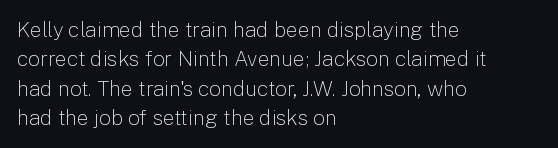
A clean baseline with only descenders dipping below it. If you drew a line through each stem, it would be perfectly vertical. Honestly, the row spacing looks completely unremarkable. Is this a heavy cut? Hardly; it is regular or lighter.
